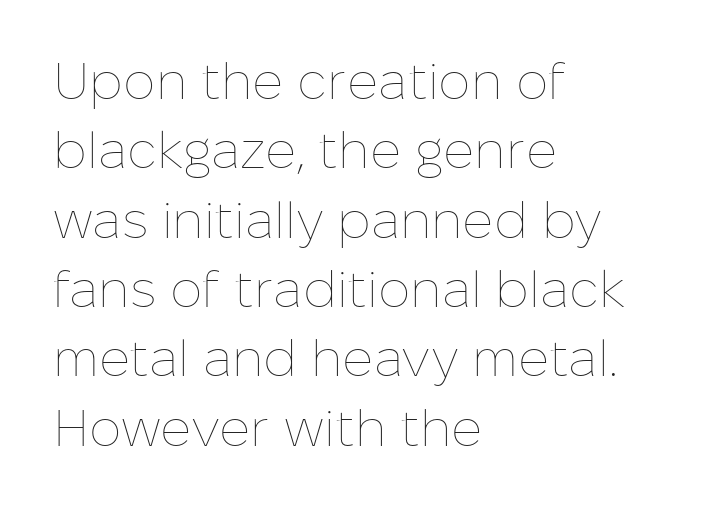
Q: Is the text bold? A: No.
Q: Is the text italic (slanted)? A: No, it is upright.
Q: Is the text underlined? A: No.
Q: How is the paragraph aligned? A: Left-aligned.
Q: Is the spacing between letters normal or unusually wide? A: Normal.
Q: Is the spacing between lines tight, normal or loose? A: Normal.
Q: Width (condensed, normal, or wide)? A: Normal.
Q: Stroke contrast? A: Low.
Q: x-height? A: Medium.
Q: Monospaced? A: No.
